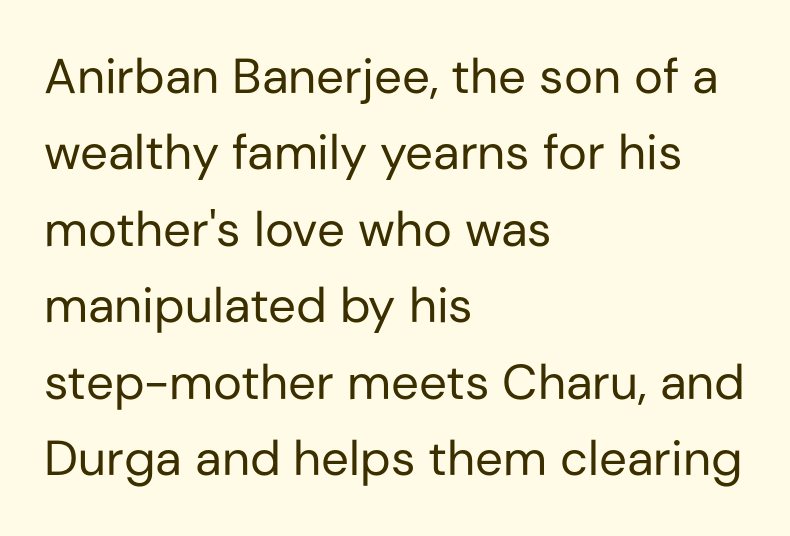
Q: Is the text bold? A: No.
Q: Is the text italic (slanted)? A: No, it is upright.
Q: Is the typeface a serif or a sans-serif typeface? A: Sans-serif.
Q: Is the text underlined? A: No.
Q: How is the paragraph aligned? A: Left-aligned.
Q: Is the spacing between letters normal or unusually wide? A: Normal.
Q: Is the spacing between lines tight, normal or loose? A: Normal.
Q: Width (condensed, normal, or wide)? A: Normal.
Q: Stroke contrast? A: Low.
Q: x-height? A: Medium.
Q: Monospaced? A: No.
